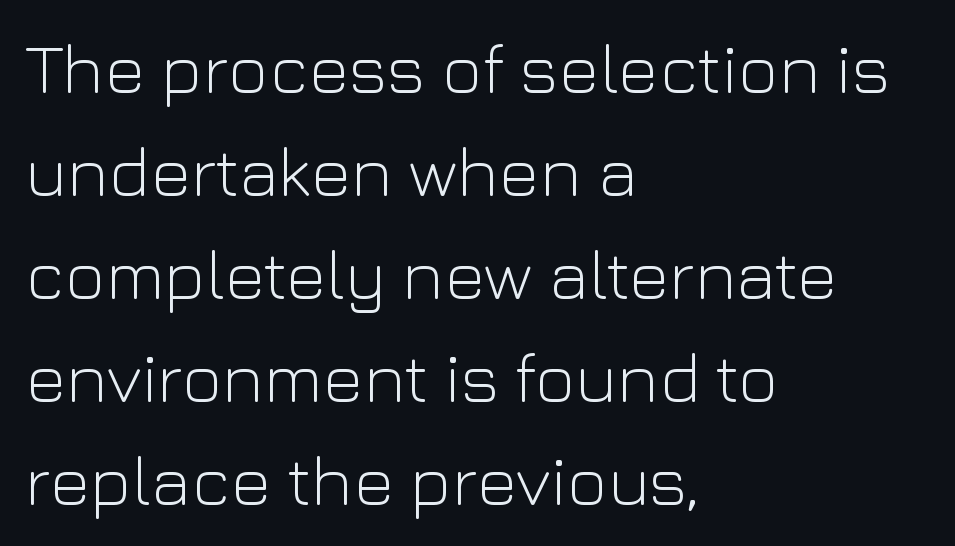
The passage shown is typeset with a sans-serif family. Caption: multi-line text, flush left, ragged right. Spacing verdict: proportional, widths tailored to each character. Stroke thickness stays within the range of a standard reading face or lighter.
